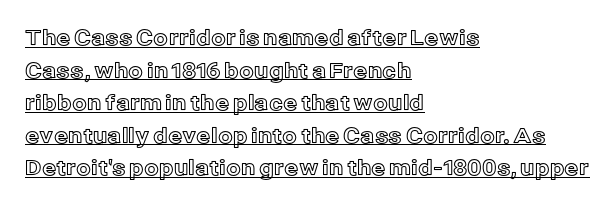
The image shows 21 px text type, upright; set left-aligned, normal line spacing (1.55x), normal letter spacing, underlined.
